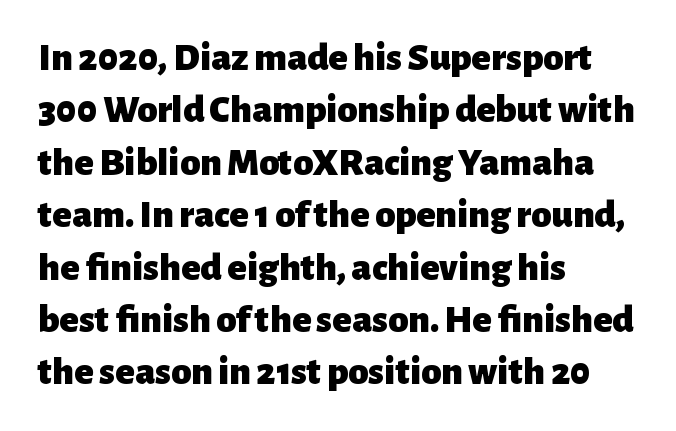
Every row of glyphs begins at an identical x-position on the left. A typesetter would call this leading conventional body-copy spacing. This is roman type, the default non-slanted kind. Is the type bold? Yes — the strokes are clearly thick and heavy.
